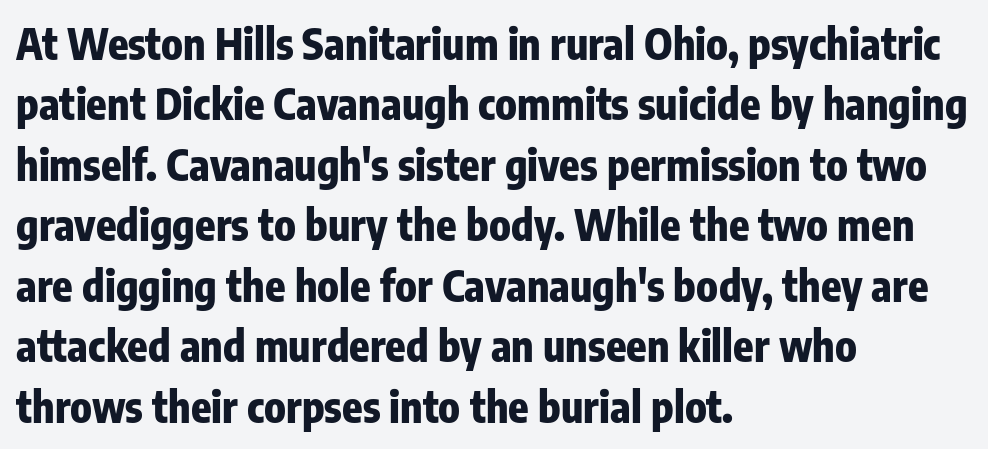
The image shows 42 px heavy, condensed sans-serif type, upright; set left-aligned, normal line spacing (1.44x), normal letter spacing, not underlined; low stroke contrast and a medium x-height.
